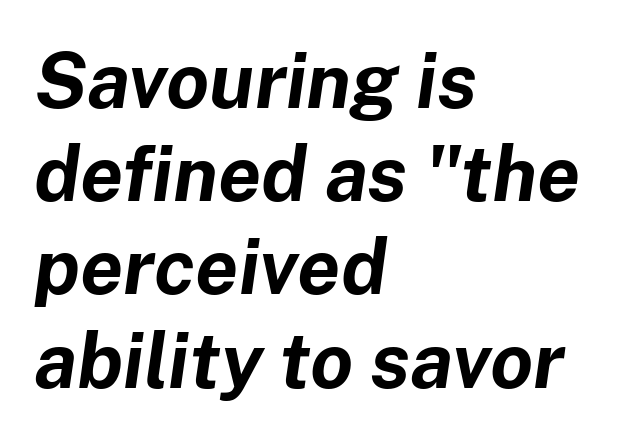
{"italic": "yes", "lean": "right", "slant_degrees": 8, "bold": "yes", "weight": "bold", "width": "normal", "stroke_contrast": "low", "x_height": "medium", "monospaced": "no", "underline": "no", "align": "left", "line_spacing_ratio": 1.21, "letter_spacing": "normal", "letter_spacing_em": 0.0, "glyph_px": 77}
